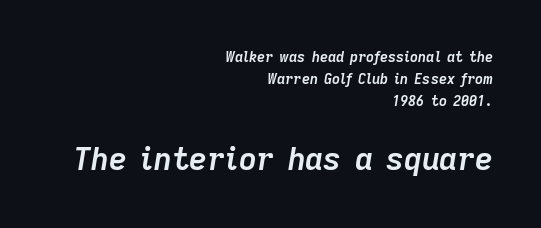
{"italic": "yes", "lean": "right", "slant_degrees": 9, "bold": "yes", "weight": "semibold", "width": "normal", "stroke_contrast": "low", "x_height": "medium", "monospaced": "no", "underline": "no", "align": "right", "line_spacing": "normal", "line_spacing_ratio": 1.58, "letter_spacing": "normal", "letter_spacing_em": 0.0, "larger_block": "second", "size_ratio": 2.21, "glyph_px": 31}
